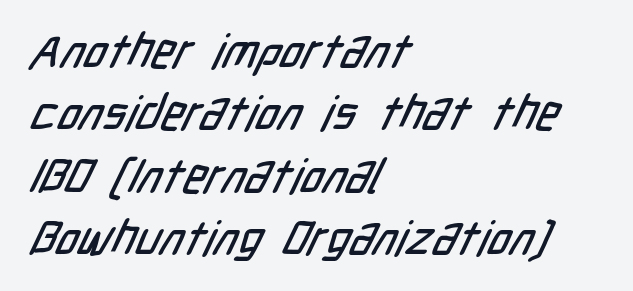
{"serif": "no", "width": "condensed", "stroke_contrast": "low", "x_height": "medium", "monospaced": "no", "underline": "no", "align": "left", "line_spacing": "normal", "line_spacing_ratio": 1.3, "letter_spacing": "normal", "letter_spacing_em": 0.0, "glyph_px": 48}
